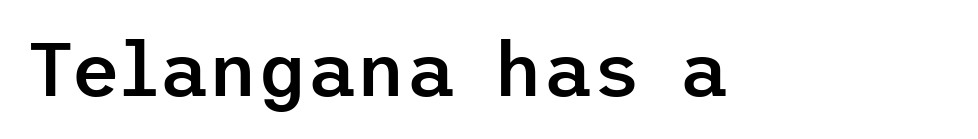
The image shows 76 px semibold sans-serif type, upright; set normal letter spacing, not underlined; low stroke contrast and a medium x-height.
